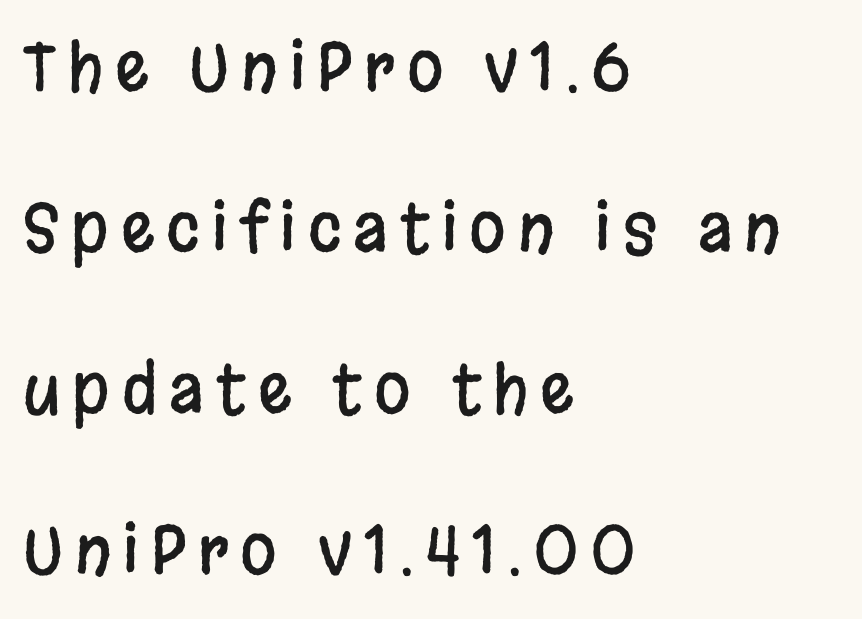
Rendered with straight, roman letterforms. The space between consecutive lines is lavish. The foot of each line stays bare and open. This sample has the flowing, uneven cadence of proportional lettering. The passage is arranged the way most books set body copy — flush left.
